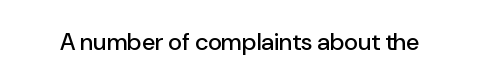
Observe the ordinary spacing: letters are neighbours, not strangers. Underline: absent. Rendered with straight, roman letterforms.
